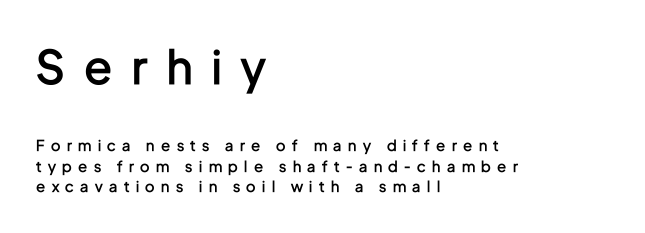
Q: Is the text bold? A: Semi-bold.
Q: Is the text italic (slanted)? A: No, it is upright.
Q: Is the typeface a serif or a sans-serif typeface? A: Sans-serif.
Q: Is the text underlined? A: No.
Q: How is the paragraph aligned? A: Left-aligned.
Q: Is the spacing between letters normal or unusually wide? A: Unusually wide.
Q: Is the spacing between lines tight, normal or loose? A: Normal.
Q: Which block of text is set in a larger size, the first (top) or the second (bottom)? A: The first (top) one.
Q: Width (condensed, normal, or wide)? A: Condensed.
Q: Stroke contrast? A: Low.
Q: x-height? A: Medium.
Q: Monospaced? A: No.
